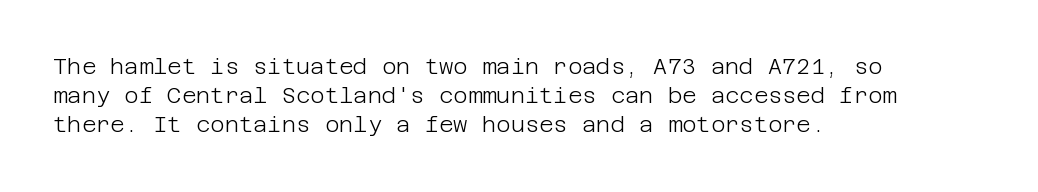
Q: Is the text bold? A: No.
Q: Is the text italic (slanted)? A: No, it is upright.
Q: Is the text underlined? A: No.
Q: How is the paragraph aligned? A: Left-aligned.
Q: Is the spacing between letters normal or unusually wide? A: Normal.
Q: Is the spacing between lines tight, normal or loose? A: Normal.
